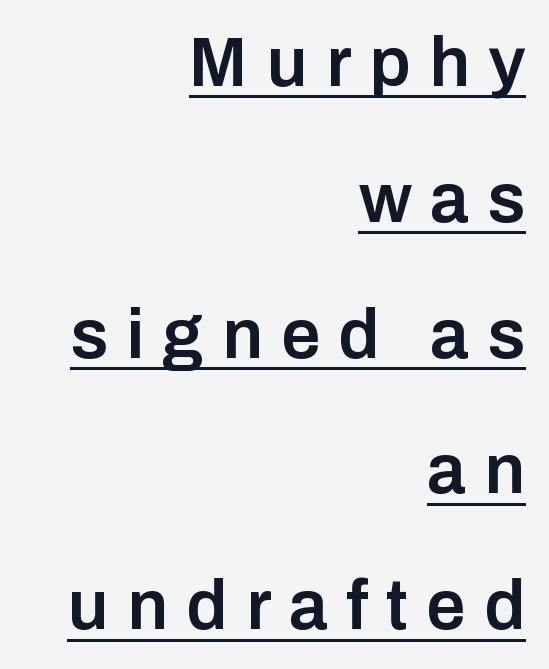
{"serif": "no", "italic": "no", "bold": "semi", "weight": "semibold", "width": "normal", "stroke_contrast": "low", "x_height": "medium", "monospaced": "no", "underline": "yes", "align": "right", "line_spacing": "loose", "line_spacing_ratio": 1.94, "letter_spacing": "wide", "letter_spacing_em": 0.26, "glyph_px": 70}
